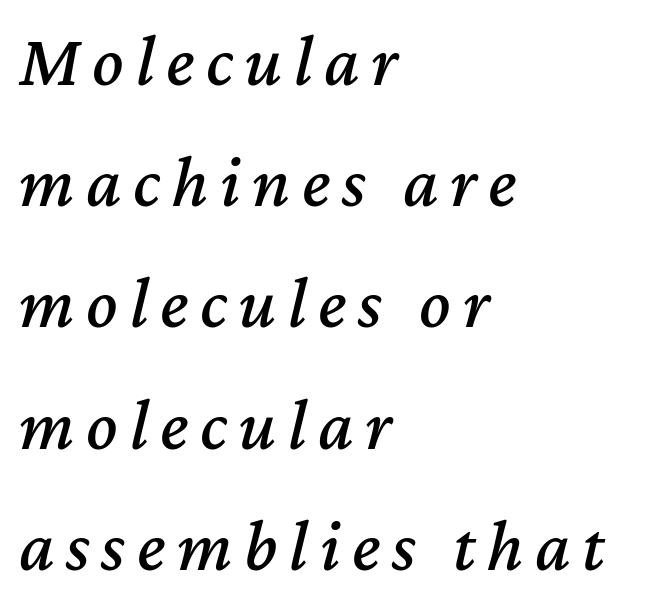
{"italic": "yes", "lean": "right", "slant_degrees": 12, "width": "normal", "stroke_contrast": "medium", "x_height": "medium", "monospaced": "no", "underline": "no", "align": "left", "line_spacing": "normal", "line_spacing_ratio": 1.66, "glyph_px": 73}
